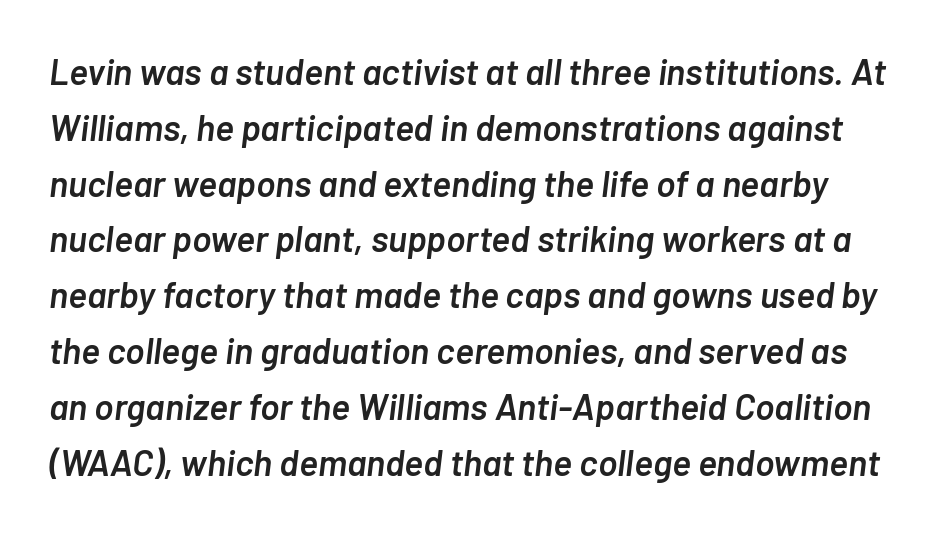
{"italic": "yes", "lean": "right", "slant_degrees": 7, "bold": "semi", "weight": "semibold", "width": "normal", "stroke_contrast": "low", "x_height": "medium", "monospaced": "no", "underline": "no", "line_spacing": "normal", "line_spacing_ratio": 1.55, "letter_spacing": "normal", "letter_spacing_em": 0.0, "glyph_px": 36}
